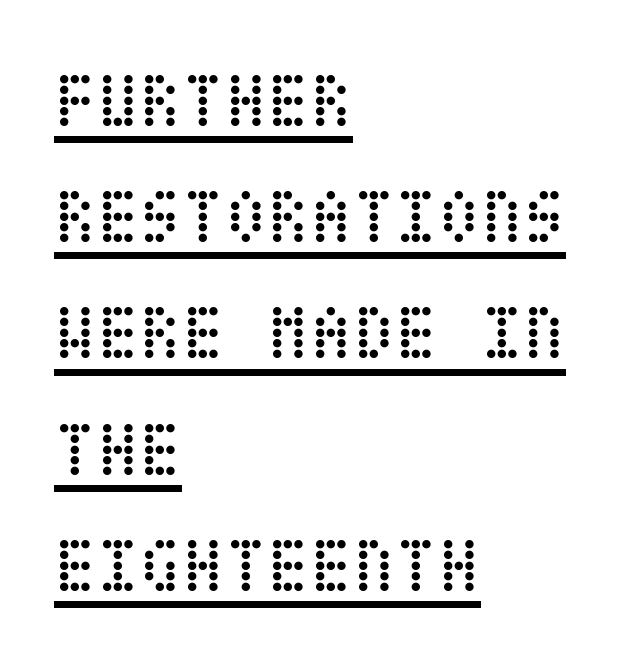
The letters stand upright; this is a roman face. The typesetter chose a ragged-right arrangement here. The rendered words wear a rule along their underside. Honestly, the letter spacing is just normal — you wouldn't notice it.
